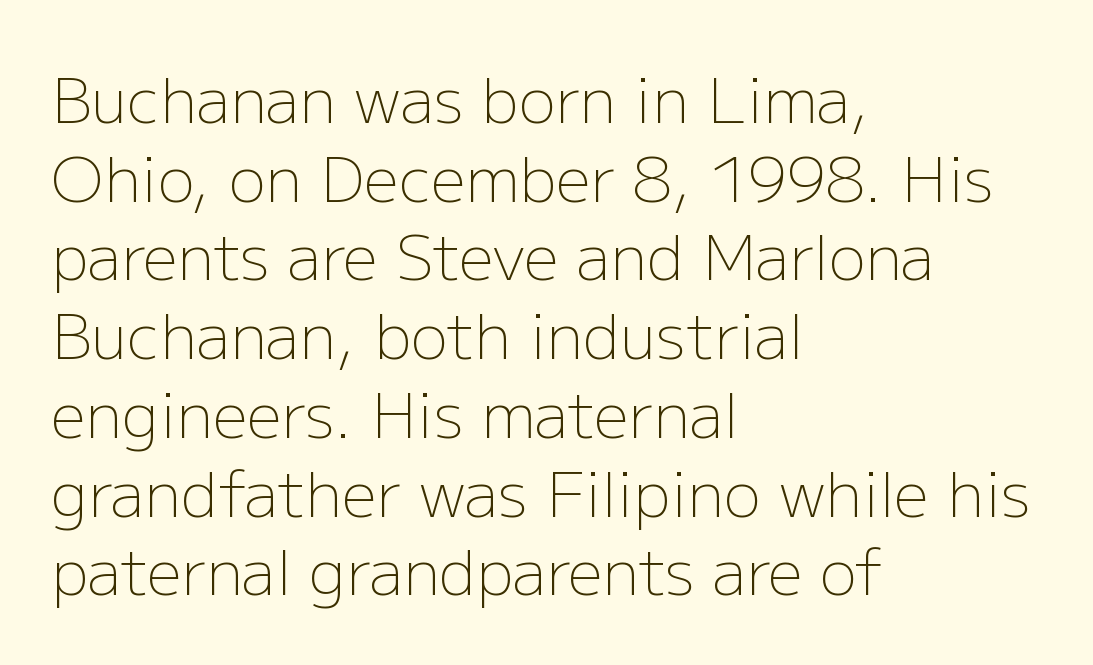
The image shows 62 px light sans-serif type, upright; set left-aligned, normal line spacing (1.27x), normal letter spacing, not underlined; low stroke contrast and a medium x-height.
